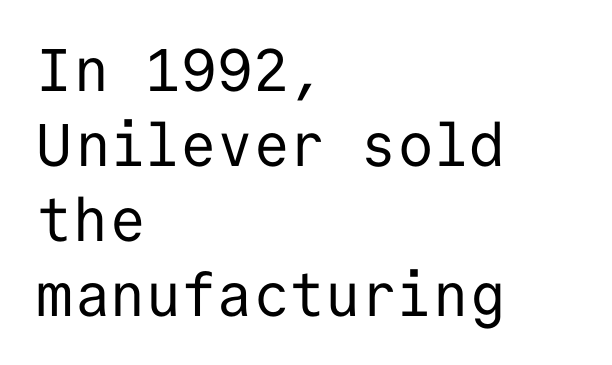
Q: Is the text bold? A: No.
Q: Is the text italic (slanted)? A: No, it is upright.
Q: Is the typeface a serif or a sans-serif typeface? A: Sans-serif.
Q: Is the text underlined? A: No.
Q: How is the paragraph aligned? A: Left-aligned.
Q: Is the spacing between letters normal or unusually wide? A: Normal.
Q: Is the spacing between lines tight, normal or loose? A: Normal.
Q: Width (condensed, normal, or wide)? A: Normal.
Q: Stroke contrast? A: Low.
Q: x-height? A: Medium.
Q: Monospaced? A: Yes.
